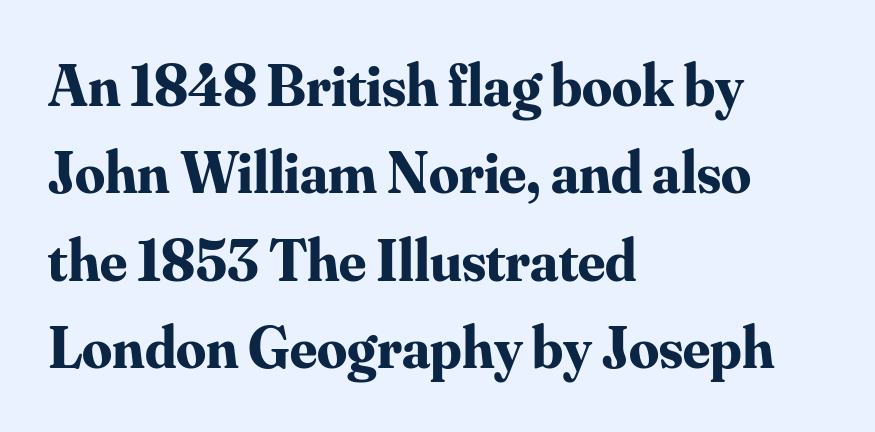
{"serif": "yes", "italic": "no", "bold": "yes", "weight": "bold", "width": "normal", "stroke_contrast": "medium", "x_height": "small", "monospaced": "no", "underline": "no", "align": "left", "line_spacing": "normal", "line_spacing_ratio": 1.48, "letter_spacing": "normal", "letter_spacing_em": 0.0, "glyph_px": 59}
